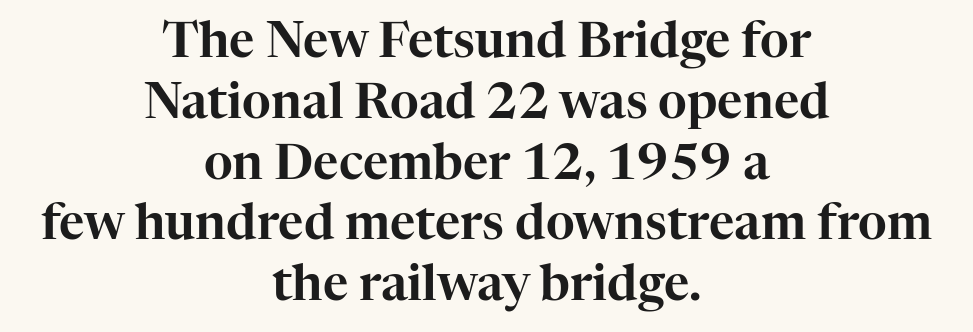
{"serif": "yes", "italic": "no", "width": "normal", "stroke_contrast": "high", "x_height": "medium", "monospaced": "no", "underline": "no", "align": "center", "line_spacing_ratio": 1.24, "letter_spacing": "normal", "letter_spacing_em": 0.0, "glyph_px": 49}
